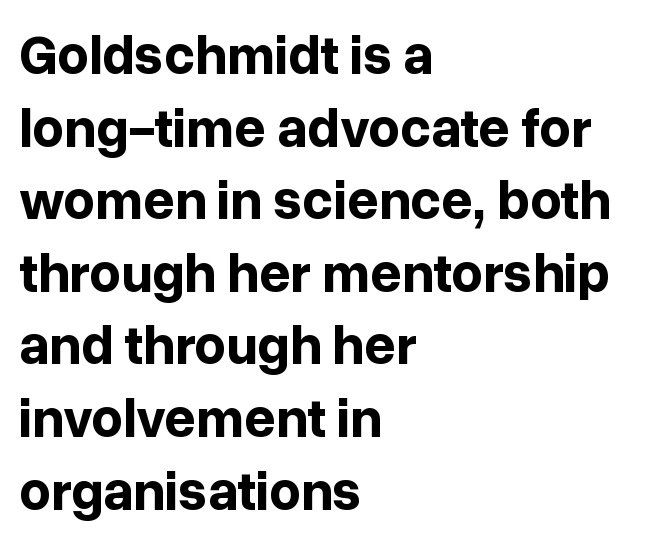
{"serif": "no", "italic": "no", "bold": "yes", "weight": "bold", "width": "normal", "stroke_contrast": "low", "x_height": "medium", "monospaced": "no", "underline": "no", "align": "left", "line_spacing": "normal", "line_spacing_ratio": 1.32, "letter_spacing": "normal", "letter_spacing_em": 0.0, "glyph_px": 55}
